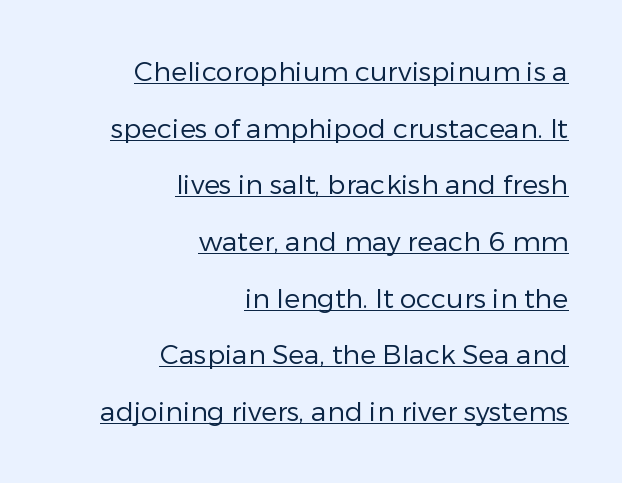
Q: Is the text bold? A: No.
Q: Is the text italic (slanted)? A: No, it is upright.
Q: Is the text underlined? A: Yes.
Q: How is the paragraph aligned? A: Right-aligned.
Q: Is the spacing between letters normal or unusually wide? A: Normal.
Q: Is the spacing between lines tight, normal or loose? A: Loose.
